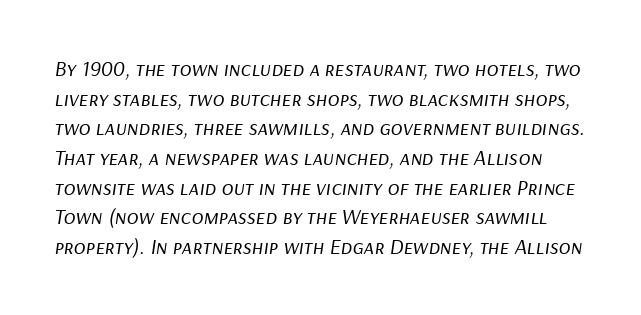
Q: Is the text bold? A: No.
Q: Is the text italic (slanted)? A: Yes, it leans right by about 9 degrees.
Q: Is the text underlined? A: No.
Q: Is the spacing between letters normal or unusually wide? A: Normal.
Q: Is the spacing between lines tight, normal or loose? A: Normal.
